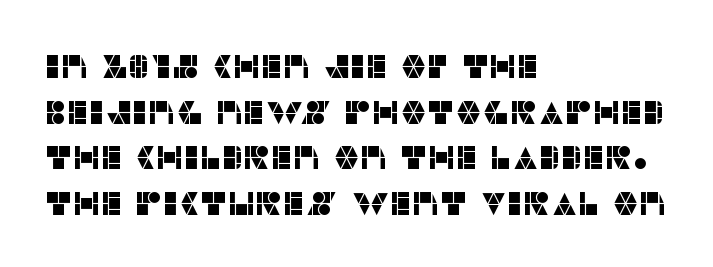
Q: Is the text italic (slanted)? A: No, it is upright.
Q: Is the typeface a serif or a sans-serif typeface? A: Sans-serif.
Q: Is the text underlined? A: No.
Q: How is the paragraph aligned? A: Left-aligned.
Q: Is the spacing between letters normal or unusually wide? A: Normal.
Q: Is the spacing between lines tight, normal or loose? A: Normal.
Q: Width (condensed, normal, or wide)? A: Normal.
Q: Stroke contrast? A: Low.
Q: x-height? A: Large.
Q: Monospaced? A: No.
